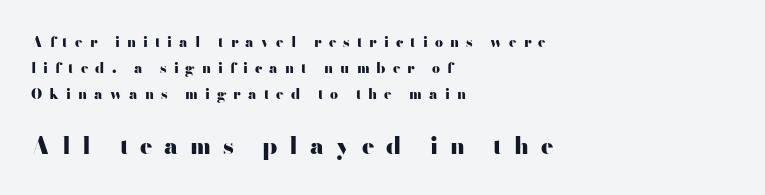
The image shows 23 px bold type, upright; set left-aligned, line spacing 1.87x, unusually wide letter spacing (+0.5 em), not underlined; the second (bottom) block is 1.64x larger.
